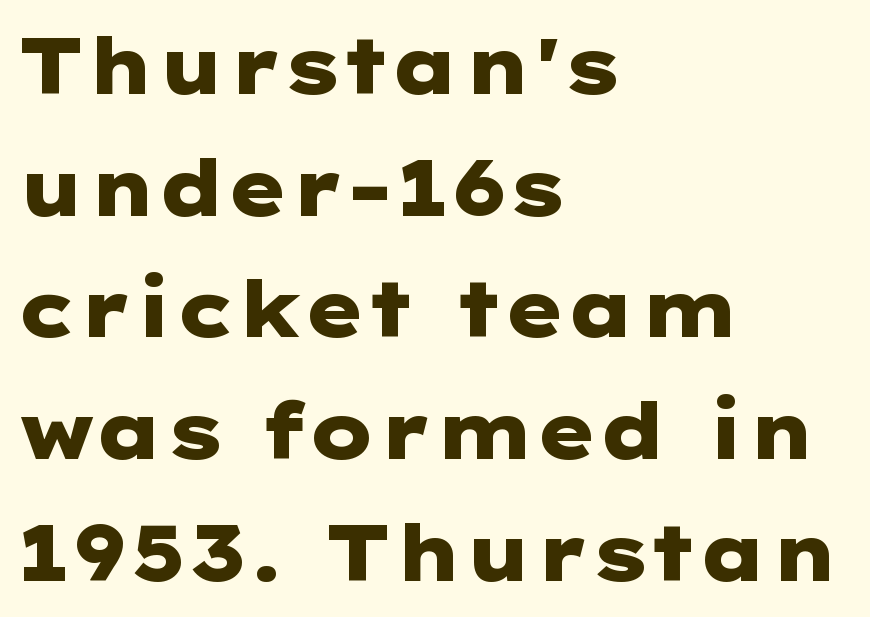
Visually the block forms a straight wall on the left and a jagged coastline on the right. Nobody touched the tracking dial on this one. Rows of type keep a routine distance in the vertical direction. Only glyphs here, with clear space below each row. The font's upright variant was chosen for this text. Observe the absence of serifs on each vertical stroke in this sample.
